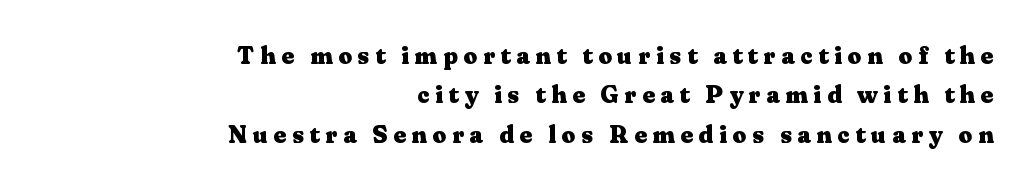
{"italic": "no", "bold": "yes", "underline": "no", "align": "right", "line_spacing": "normal", "line_spacing_ratio": 1.64, "letter_spacing": "wide", "letter_spacing_em": 0.24, "glyph_px": 24}
